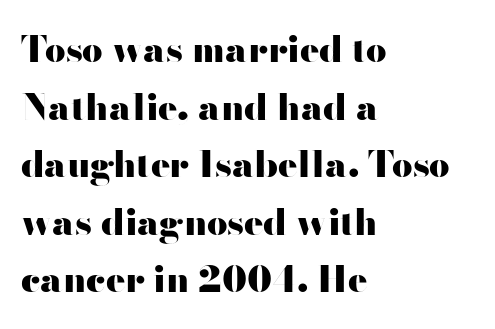
The image shows 36 px heavy, wide type, upright; set left-aligned, normal line spacing (1.6x), normal letter spacing, not underlined; high stroke contrast and a small x-height.
